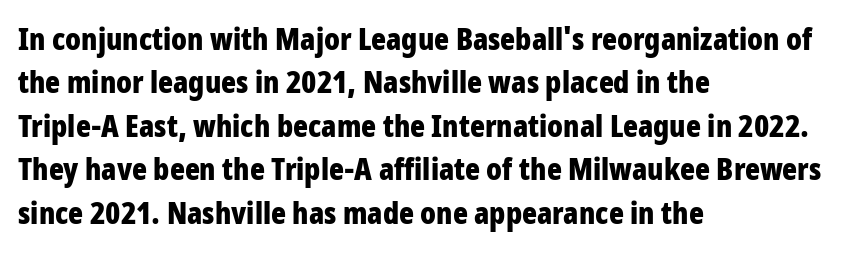
{"serif": "no", "italic": "no", "bold": "yes", "weight": "bold", "width": "condensed", "stroke_contrast": "low", "x_height": "large", "monospaced": "no", "underline": "no", "align": "left", "line_spacing": "normal", "line_spacing_ratio": 1.4, "letter_spacing": "normal", "letter_spacing_em": 0.0, "glyph_px": 31}
